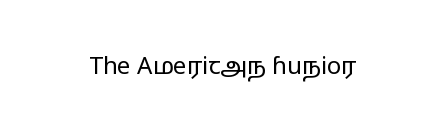
{"italic": "no", "bold": "no", "underline": "no", "letter_spacing": "normal", "letter_spacing_em": 0.0, "glyph_px": 24}
